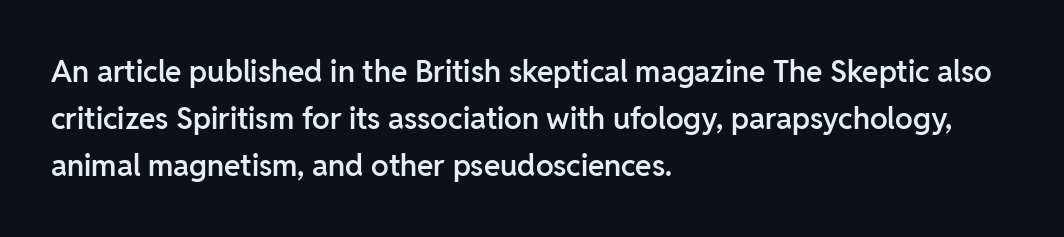
{"serif": "no", "italic": "no", "bold": "semi", "weight": "semibold", "width": "normal", "stroke_contrast": "low", "x_height": "medium", "monospaced": "no", "underline": "no", "align": "left", "line_spacing": "normal", "line_spacing_ratio": 1.57, "letter_spacing": "normal", "letter_spacing_em": 0.0, "glyph_px": 30}
